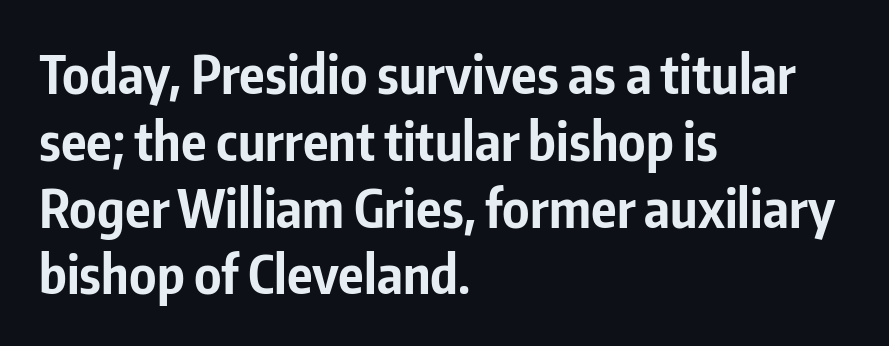
Q: Is the text bold? A: Yes.
Q: Is the text italic (slanted)? A: No, it is upright.
Q: Is the typeface a serif or a sans-serif typeface? A: Sans-serif.
Q: Is the text underlined? A: No.
Q: How is the paragraph aligned? A: Left-aligned.
Q: Is the spacing between letters normal or unusually wide? A: Normal.
Q: Is the spacing between lines tight, normal or loose? A: Normal.
Q: Width (condensed, normal, or wide)? A: Condensed.
Q: Stroke contrast? A: Low.
Q: x-height? A: Medium.
Q: Monospaced? A: No.
